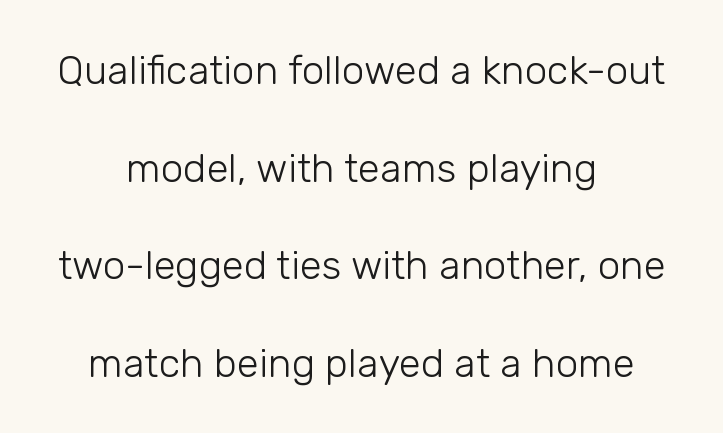
{"serif": "no", "italic": "no", "bold": "no", "weight": "light", "width": "normal", "stroke_contrast": "low", "x_height": "medium", "monospaced": "no", "underline": "no", "align": "center", "line_spacing": "loose", "line_spacing_ratio": 2.44, "letter_spacing": "normal", "letter_spacing_em": 0.0, "glyph_px": 40}
